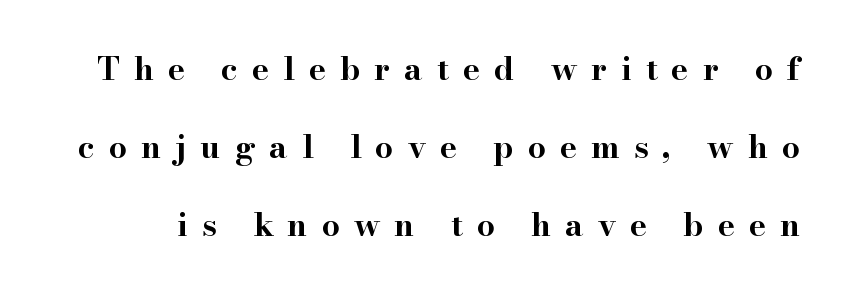
The image shows 32 px bold, wide serif type, upright; set loose line spacing (2.44x), unusually wide letter spacing (+0.44 em), not underlined; high stroke contrast and a small x-height.
